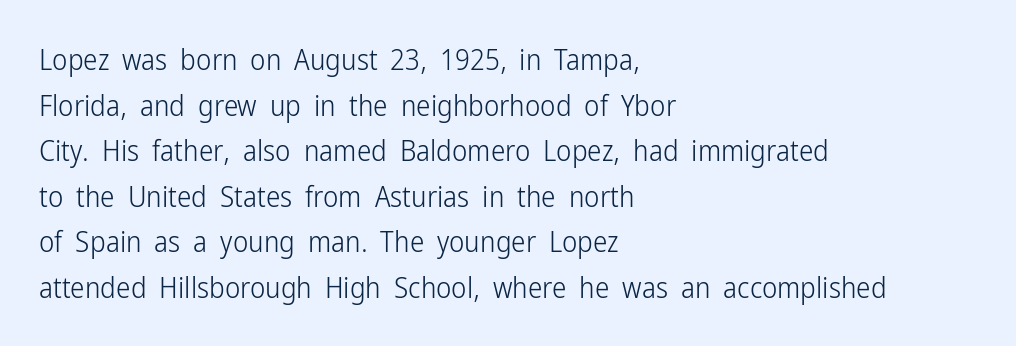
{"serif": "no", "italic": "no", "bold": "no", "weight": "light", "width": "condensed", "stroke_contrast": "low", "x_height": "medium", "monospaced": "no", "underline": "no", "align": "left", "line_spacing": "normal", "line_spacing_ratio": 1.57, "letter_spacing": "normal", "letter_spacing_em": 0.0, "glyph_px": 29}
